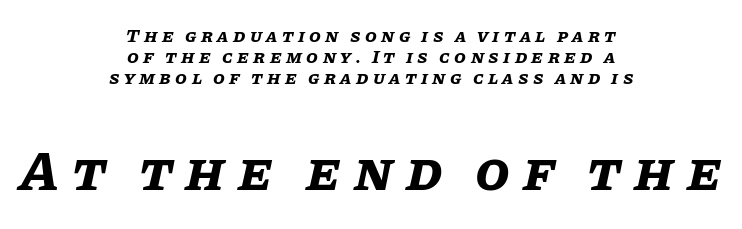
The image shows 56 px bold type, italic (leaning right); set centered, tight line spacing (1.1x), unusually wide letter spacing (+0.23 em), not underlined; the second (bottom) block is 2.95x larger; low stroke contrast and a large x-height.
